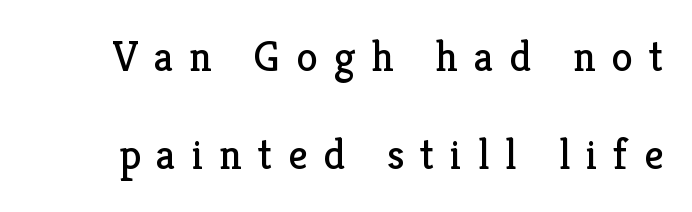
The designer dialed line spacing up above the default. Caption: expanded tracking, letters set apart. No word sits above an underline. Stroke mass is kept to a normal reading level or below. The characters display serif detailing at their extremities. This sample has the flowing, uneven cadence of proportional lettering.
